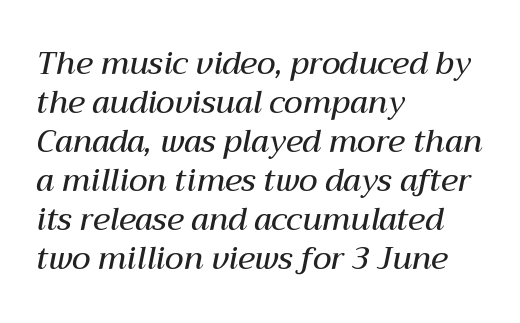
The setting favours the left margin, as ordinary paragraphs usually do. Heft: intermediate — a semibold. A typesetter would call this zero additional tracking. Tall strokes in this sample are angled rather than plumb. Quick note: interline space is typical.
